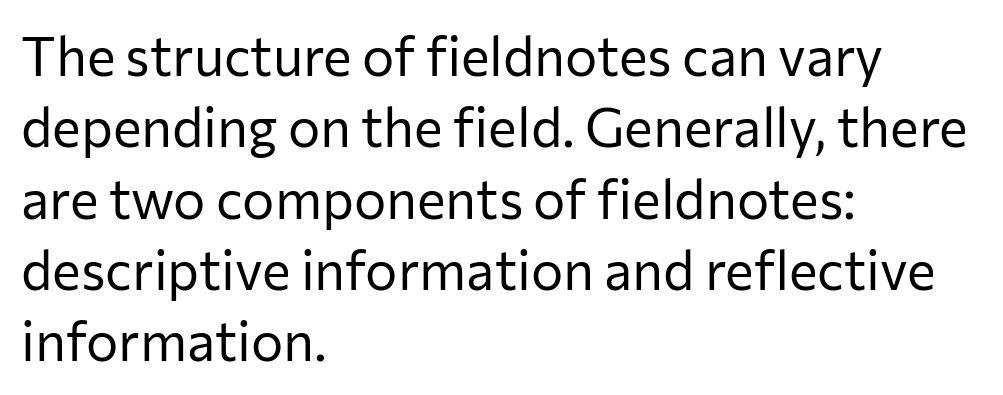
The image shows 54 px regular-weight sans-serif type, upright; set left-aligned, normal line spacing (1.32x), normal letter spacing, not underlined; low stroke contrast and a medium x-height.
